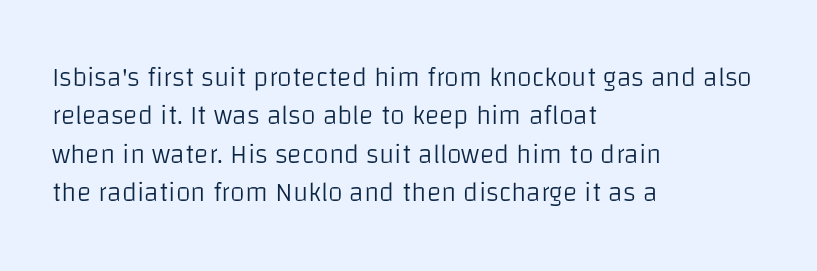
Q: Is the text bold? A: No.
Q: Is the text italic (slanted)? A: No, it is upright.
Q: Is the text underlined? A: No.
Q: How is the paragraph aligned? A: Left-aligned.
Q: Is the spacing between letters normal or unusually wide? A: Normal.
Q: Is the spacing between lines tight, normal or loose? A: Normal.
